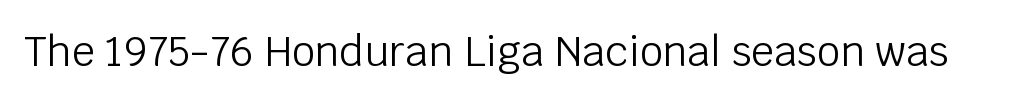
The image shows 41 px light sans-serif type, upright; set normal letter spacing, not underlined; low stroke contrast and a large x-height.
